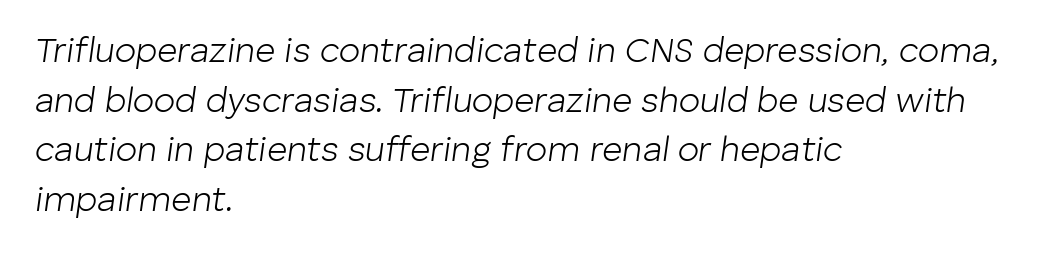
{"italic": "yes", "lean": "right", "slant_degrees": 8, "bold": "no", "weight": "light", "width": "normal", "stroke_contrast": "low", "x_height": "medium", "monospaced": "no", "underline": "no", "align": "left", "line_spacing": "normal", "line_spacing_ratio": 1.42, "letter_spacing": "normal", "letter_spacing_em": 0.0, "glyph_px": 35}
